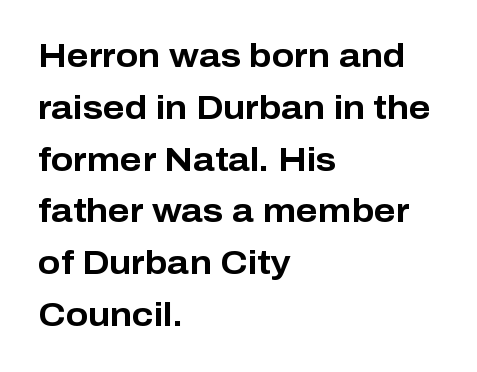
A typesetter would mark this as roman, not italic. Descenders hang freely into open space. This rendering leaves character spacing at its baseline value. Leftover space on each line is placed entirely after the last word. Letterform terminals end flat and unadorned throughout the passage. Strokes here are thick enough to call this a true bold.
